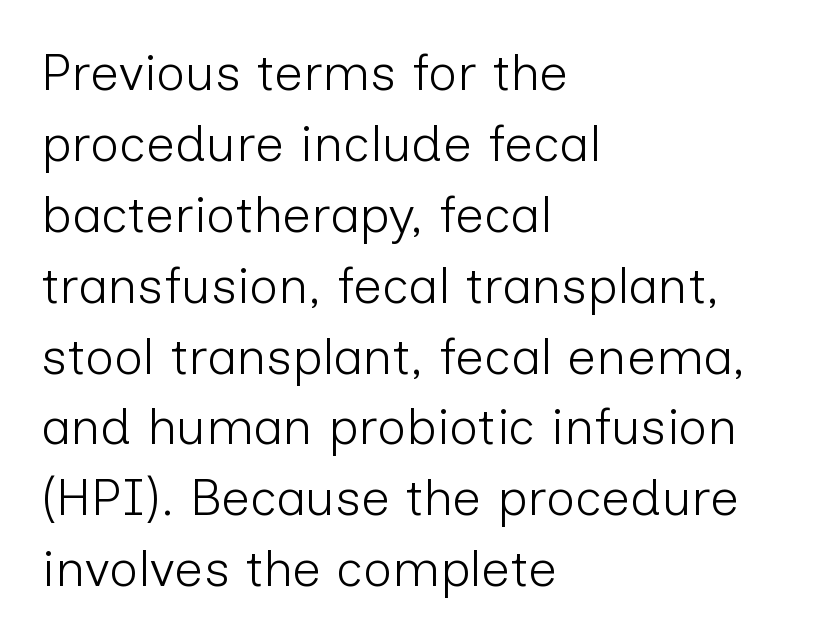
{"serif": "no", "italic": "no", "bold": "no", "weight": "light", "width": "normal", "stroke_contrast": "low", "x_height": "medium", "monospaced": "no", "underline": "no", "align": "left", "line_spacing": "normal", "line_spacing_ratio": 1.39, "letter_spacing": "normal", "letter_spacing_em": 0.0, "glyph_px": 51}
